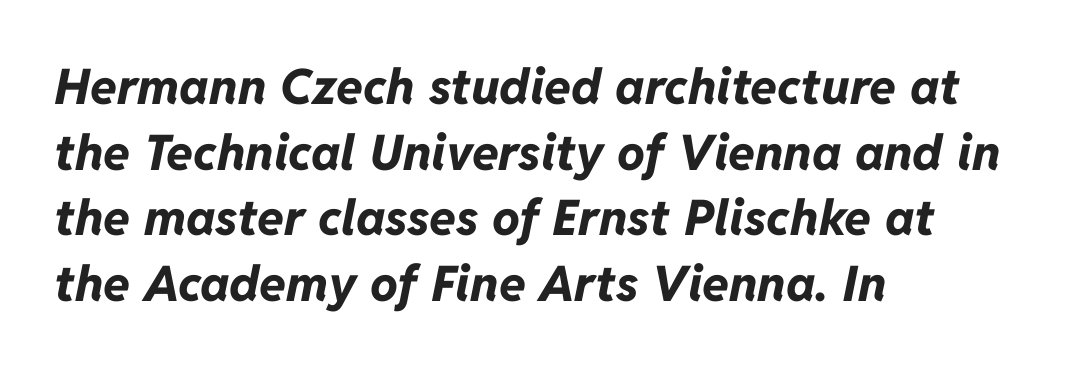
Letters rest on an invisible, unmarked baseline. The letters are slanted; this is an italic face. The passage shown is typed in a proportional face where columns would drift. Strong, thick strokes mark this as bold type. Summary of vertical rhythm: regular, with standard interline spacing.
